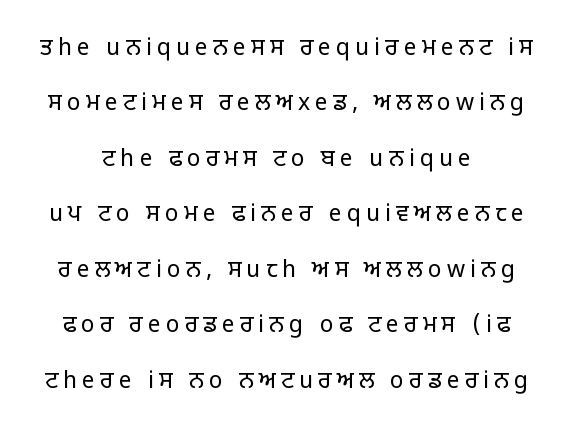
The horizontal fit of the characters is loose and conspicuously gappy. Nothing heavy about these letters — not bold at all. Anything drawn beneath the words? Only blank space. Characters remain perfectly vertical along every line.
